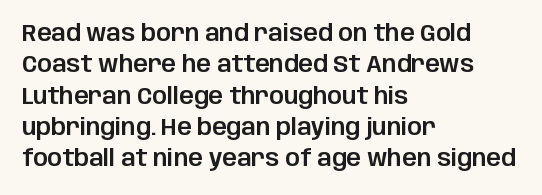
The image shows 23 px text type, upright; set left-aligned, normal line spacing (1.36x), normal letter spacing, not underlined.
